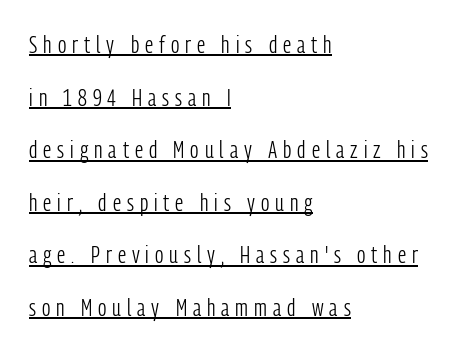
The image shows 24 px text type, upright; set left-aligned, loose line spacing (2.19x), unusually wide letter spacing (+0.25 em), underlined.
